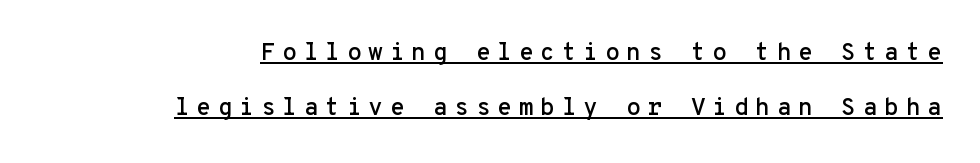
Q: Is the text italic (slanted)? A: No, it is upright.
Q: Is the text underlined? A: Yes.
Q: How is the paragraph aligned? A: Right-aligned.
Q: Is the spacing between letters normal or unusually wide? A: Unusually wide.
Q: Is the spacing between lines tight, normal or loose? A: Loose.
